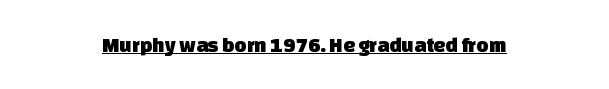
Tracking value appears to be zero — textbook default spacing. Beneath each row of characters lies a ruled line. These lines stack symmetrically, like a column narrowing and widening about its center.
